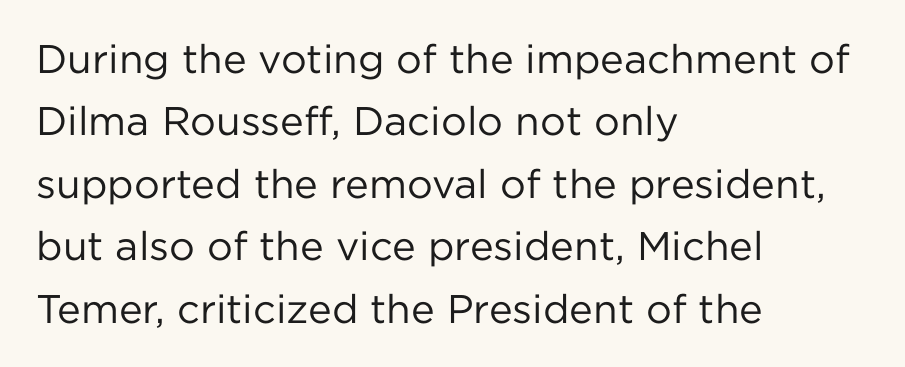
The letters advance in unequal steps, a hallmark of proportional type. A light-to-regular cut is what we see here. Alignment: flush left. Successive baselines arrive at the customary interval. The words here are not underlined. Every character sits straight up, as roman type does.
